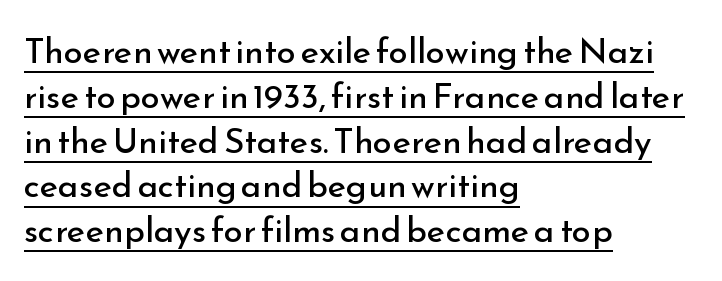
Spacing verdict: proportional, widths tailored to each character. Nothing unusual about the tracking: characters are spaced as the font intends. A quiet, ordinary-to-light weight characterises the typeface. I'd call this a sans setting — the letters go barefoot. The rendering anchors every line to the left-hand side.
